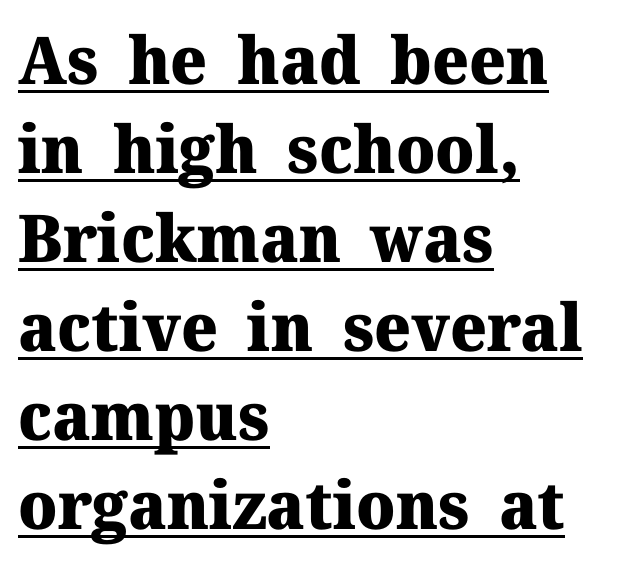
Q: Is the text bold? A: Yes.
Q: Is the text italic (slanted)? A: No, it is upright.
Q: Is the typeface a serif or a sans-serif typeface? A: Serif.
Q: Is the text underlined? A: Yes.
Q: How is the paragraph aligned? A: Left-aligned.
Q: Is the spacing between letters normal or unusually wide? A: Normal.
Q: Is the spacing between lines tight, normal or loose? A: Normal.
Q: Width (condensed, normal, or wide)? A: Normal.
Q: Stroke contrast? A: Medium.
Q: x-height? A: Medium.
Q: Monospaced? A: No.
